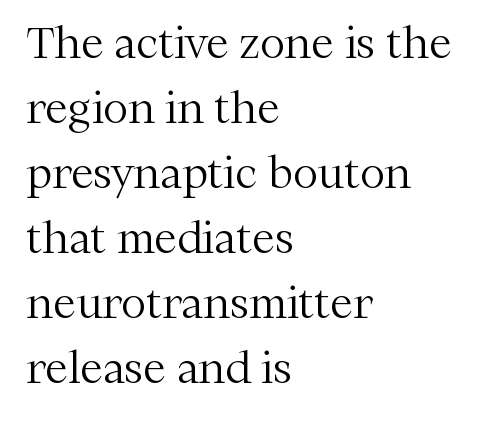
{"serif": "yes", "italic": "no", "bold": "no", "weight": "light", "width": "normal", "stroke_contrast": "medium", "x_height": "medium", "monospaced": "no", "underline": "no", "align": "left", "line_spacing": "normal", "line_spacing_ratio": 1.55, "letter_spacing": "normal", "letter_spacing_em": 0.0, "glyph_px": 42}
